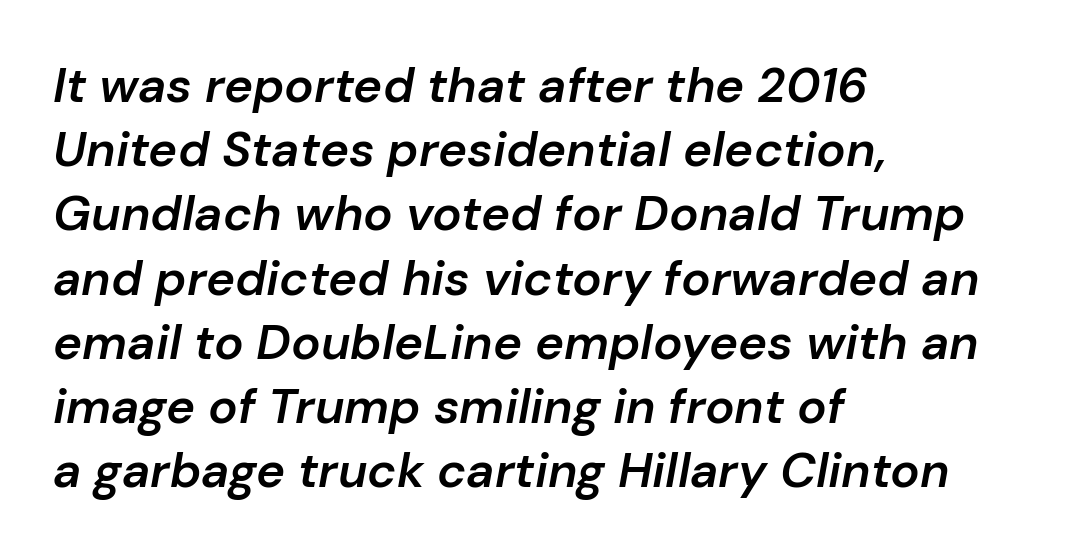
{"italic": "yes", "lean": "right", "slant_degrees": 10, "bold": "semi", "weight": "semibold", "width": "normal", "stroke_contrast": "low", "x_height": "medium", "monospaced": "no", "underline": "no", "align": "left", "line_spacing": "normal", "line_spacing_ratio": 1.31, "letter_spacing": "normal", "letter_spacing_em": 0.0, "glyph_px": 49}
